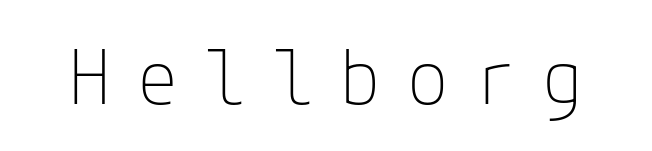
Q: Is the text bold? A: No.
Q: Is the text italic (slanted)? A: No, it is upright.
Q: Is the typeface a serif or a sans-serif typeface? A: Sans-serif.
Q: Is the text underlined? A: No.
Q: Is the spacing between letters normal or unusually wide? A: Unusually wide.
Q: Width (condensed, normal, or wide)? A: Normal.
Q: Stroke contrast? A: Low.
Q: x-height? A: Medium.
